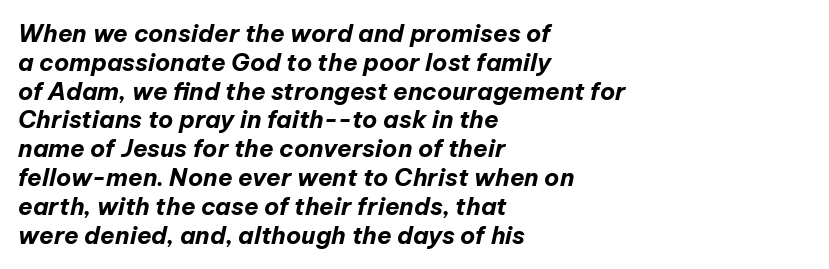
Q: Is the text bold? A: Yes.
Q: Is the text italic (slanted)? A: Yes, it leans right by about 12 degrees.
Q: Is the text underlined? A: No.
Q: How is the paragraph aligned? A: Left-aligned.
Q: Is the spacing between letters normal or unusually wide? A: Normal.
